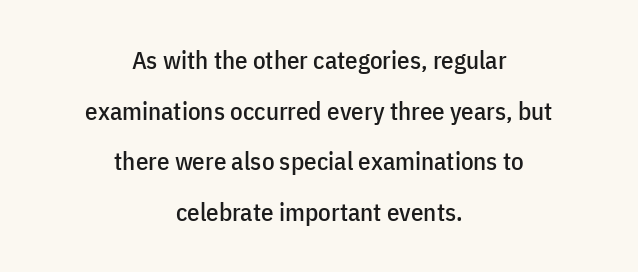
{"italic": "no", "underline": "no", "align": "center", "line_spacing": "loose", "line_spacing_ratio": 2.03, "letter_spacing": "normal", "letter_spacing_em": 0.0, "glyph_px": 25}
